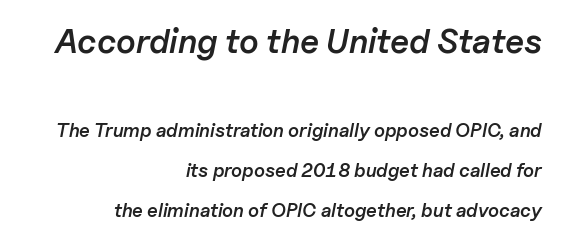
Q: Is the text bold? A: Semi-bold.
Q: Is the text italic (slanted)? A: Yes, it leans right by about 11 degrees.
Q: Is the text underlined? A: No.
Q: How is the paragraph aligned? A: Right-aligned.
Q: Is the spacing between letters normal or unusually wide? A: Normal.
Q: Is the spacing between lines tight, normal or loose? A: Loose.
Q: Which block of text is set in a larger size, the first (top) or the second (bottom)? A: The first (top) one.
Q: Width (condensed, normal, or wide)? A: Normal.
Q: Stroke contrast? A: Low.
Q: x-height? A: Medium.
Q: Monospaced? A: No.
